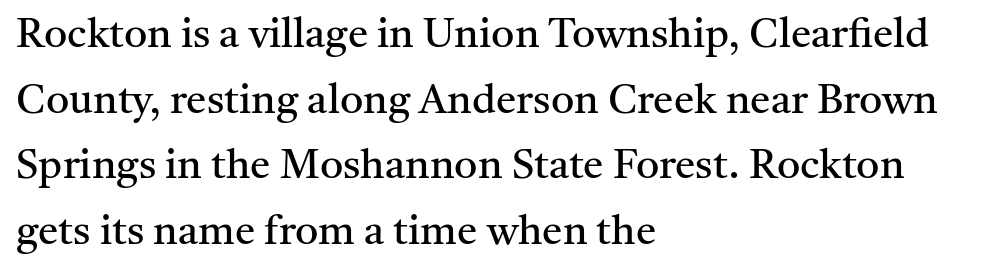
{"serif": "yes", "italic": "no", "bold": "no", "weight": "regular", "width": "normal", "stroke_contrast": "medium", "x_height": "medium", "monospaced": "no", "underline": "no", "align": "left", "line_spacing": "normal", "line_spacing_ratio": 1.6, "letter_spacing": "normal", "letter_spacing_em": 0.0, "glyph_px": 41}
